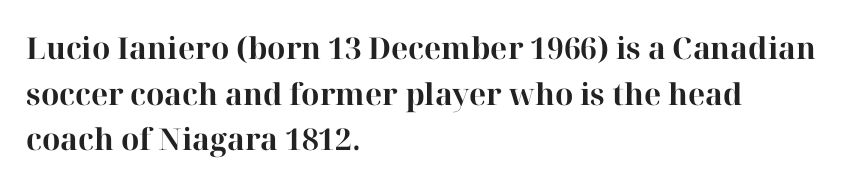
The image shows 30 px bold serif type, upright; set left-aligned, normal line spacing (1.52x), normal letter spacing, not underlined; high stroke contrast and a medium x-height.
